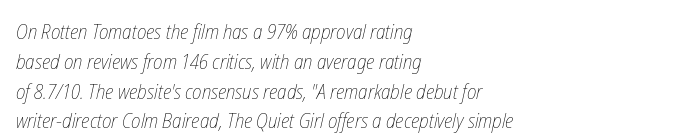
The image shows 21 px text type; set left-aligned, normal line spacing (1.42x), normal letter spacing, not underlined.
